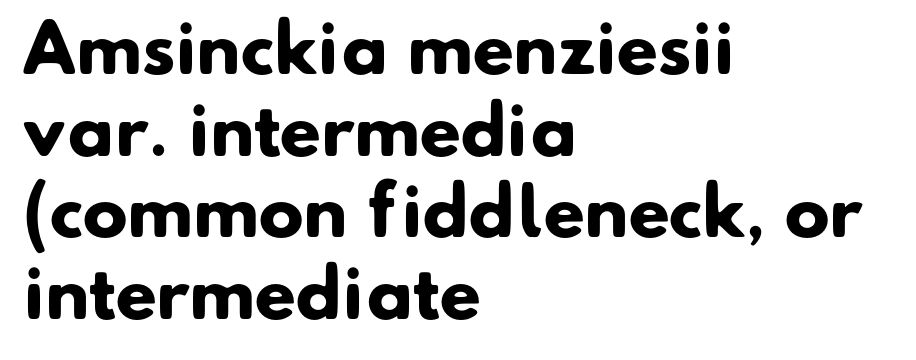
Decoration check: the copy has no underline. As a designer I'd log this as weight 700, bold. Note: no serifs on the glyphs. The letterforms sit shoulder to shoulder at normal distance. Short and long lines alike share a common starting point at left. The rendering uses natural spacing where letterforms have individual widths.
